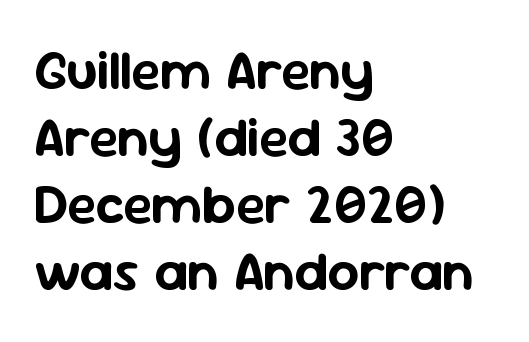
Notice how the stems are strictly vertical — no italics here. Only glyphs here, with clear space below each row. Look at the tracking — it's just the regular setting, nothing added. Spacing verdict: proportional, widths tailored to each character. The letters carry no serifs — their stems end cleanly without finishing strokes. The typesetter chose a ragged-right arrangement here.
